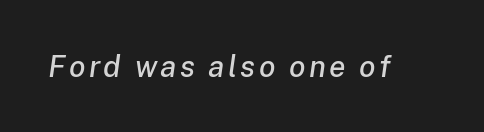
The image shows 30 px text type, italic (leaning right); set not underlined; low stroke contrast and a medium x-height.
